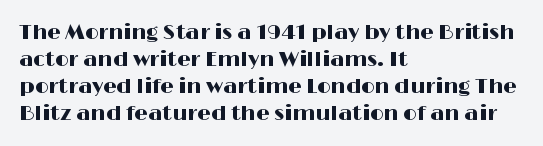
The image shows 21 px text type, upright; set left-aligned, normal line spacing (1.28x), normal letter spacing, not underlined.
